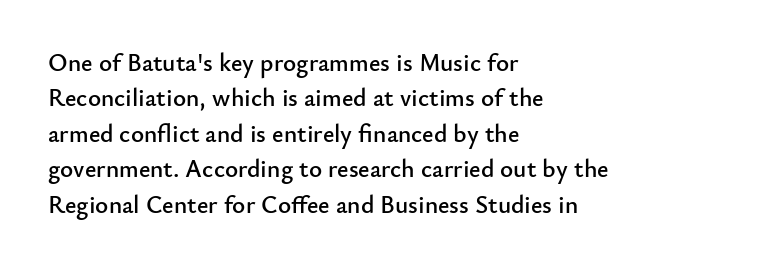
The image shows 25 px text type, upright; set left-aligned, normal line spacing (1.42x), normal letter spacing, not underlined.
